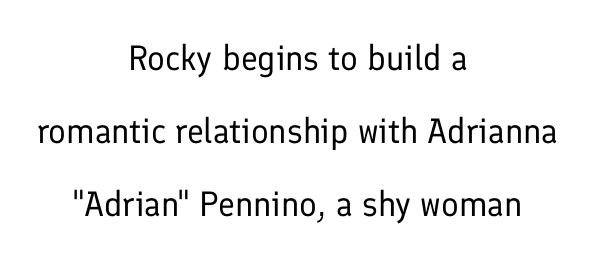
Q: Is the text bold? A: No.
Q: Is the text italic (slanted)? A: No, it is upright.
Q: Is the typeface a serif or a sans-serif typeface? A: Sans-serif.
Q: Is the text underlined? A: No.
Q: How is the paragraph aligned? A: Centered.
Q: Is the spacing between letters normal or unusually wide? A: Normal.
Q: Is the spacing between lines tight, normal or loose? A: Loose.
Q: Width (condensed, normal, or wide)? A: Normal.
Q: Stroke contrast? A: Low.
Q: x-height? A: Medium.
Q: Monospaced? A: No.
